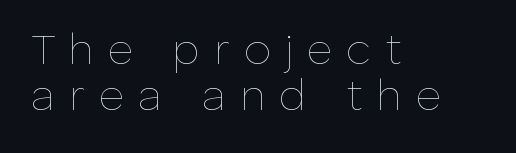
Q: Is the text bold? A: No.
Q: Is the text italic (slanted)? A: No, it is upright.
Q: Is the text underlined? A: No.
Q: How is the paragraph aligned? A: Left-aligned.
Q: Is the spacing between letters normal or unusually wide? A: Unusually wide.
Q: Is the spacing between lines tight, normal or loose? A: Tight.
Q: Width (condensed, normal, or wide)? A: Normal.
Q: Stroke contrast? A: Low.
Q: x-height? A: Medium.
Q: Monospaced? A: No.
